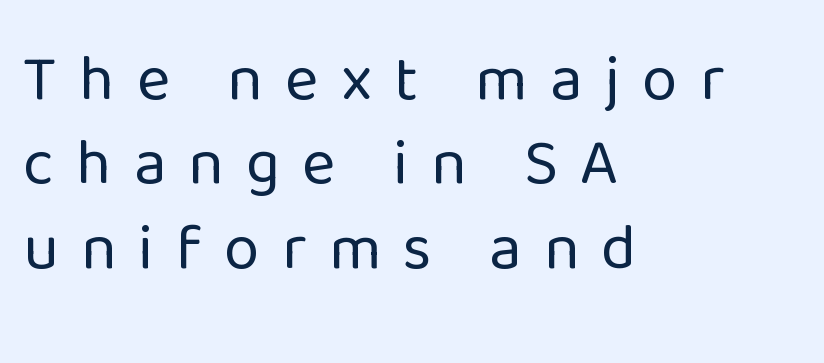
{"serif": "no", "italic": "no", "bold": "no", "weight": "regular", "width": "normal", "stroke_contrast": "low", "x_height": "medium", "monospaced": "no", "underline": "no", "align": "left", "line_spacing": "normal", "line_spacing_ratio": 1.32, "letter_spacing": "wide", "letter_spacing_em": 0.35, "glyph_px": 64}
